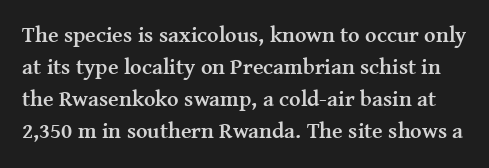
The lettering stays uniformly vertical, giving the passage a roman look. Each glyph is drawn with heavy, bold strokes. Check the space under the baseline: it is left empty. Interline gaps are of average width in this sample.
